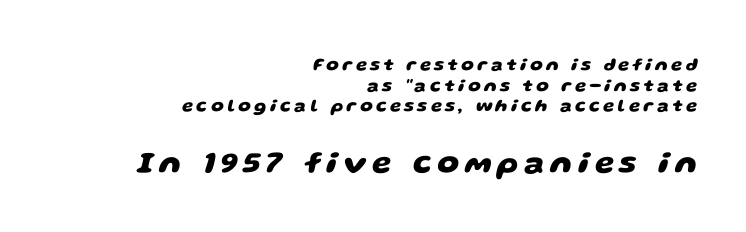
{"serif": "no", "bold": "yes", "weight": "heavy", "width": "wide", "stroke_contrast": "low", "x_height": "large", "monospaced": "no", "underline": "no", "align": "right", "line_spacing": "tight", "line_spacing_ratio": 1.15, "larger_block": "second", "size_ratio": 1.72, "glyph_px": 31}
